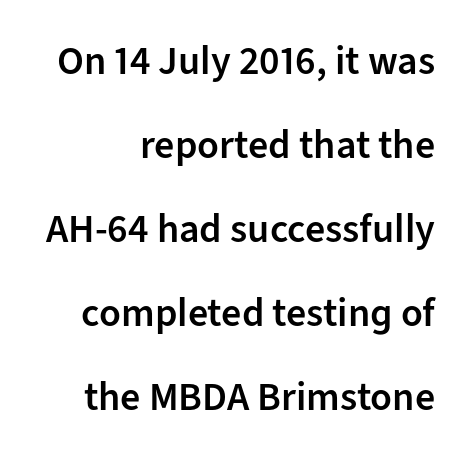
The image shows 40 px semibold sans-serif type, upright; set right-aligned, loose line spacing (2.1x), normal letter spacing, not underlined; low stroke contrast and a medium x-height.
